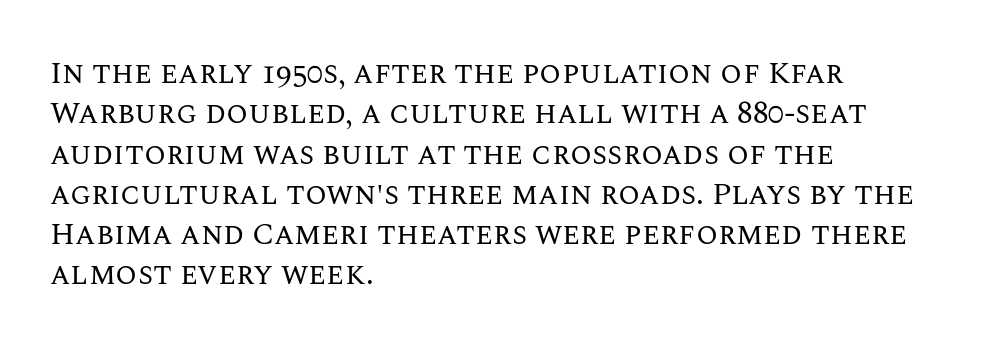
The block of text has a typical density, with ordinary space between rows. Characters follow at the spacing the type designer built in. A student would call this left alignment; a typographer would say flush left, rag right. The space directly below the letters is spotless. Vertical strokes here are truly vertical. Note the varied advance widths — an 'i' is clearly narrower than an 'm'.
